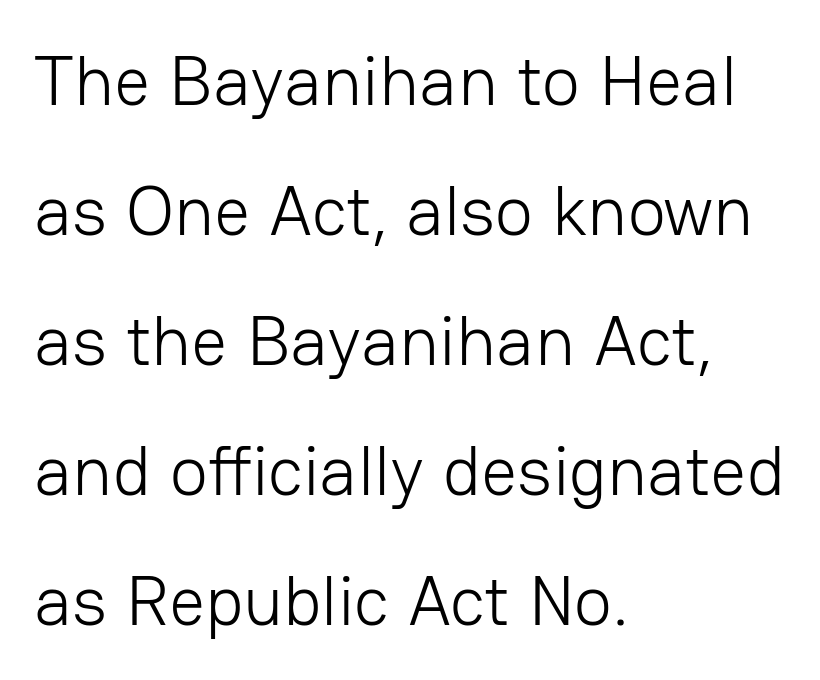
Q: Is the text bold? A: No.
Q: Is the text italic (slanted)? A: No, it is upright.
Q: Is the typeface a serif or a sans-serif typeface? A: Sans-serif.
Q: Is the text underlined? A: No.
Q: How is the paragraph aligned? A: Left-aligned.
Q: Is the spacing between letters normal or unusually wide? A: Normal.
Q: Width (condensed, normal, or wide)? A: Normal.
Q: Stroke contrast? A: Low.
Q: x-height? A: Medium.
Q: Monospaced? A: No.
